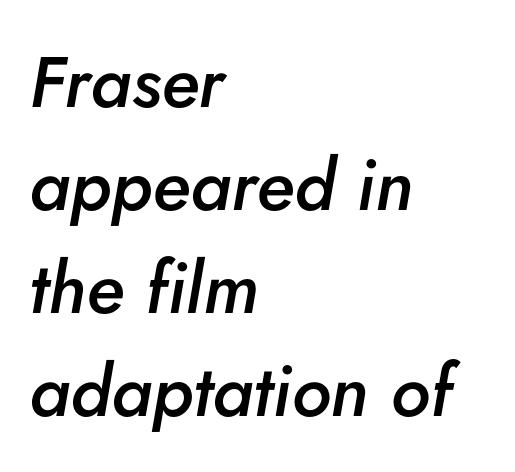
Leftover space on each line is placed entirely after the last word. Each new line begins a customary step beneath the previous one. How are the letters spaced? Ordinarily, with no added tracking. The glyphs look as if they've been sheared to an angle. Descender tails drop into unmarked territory.
